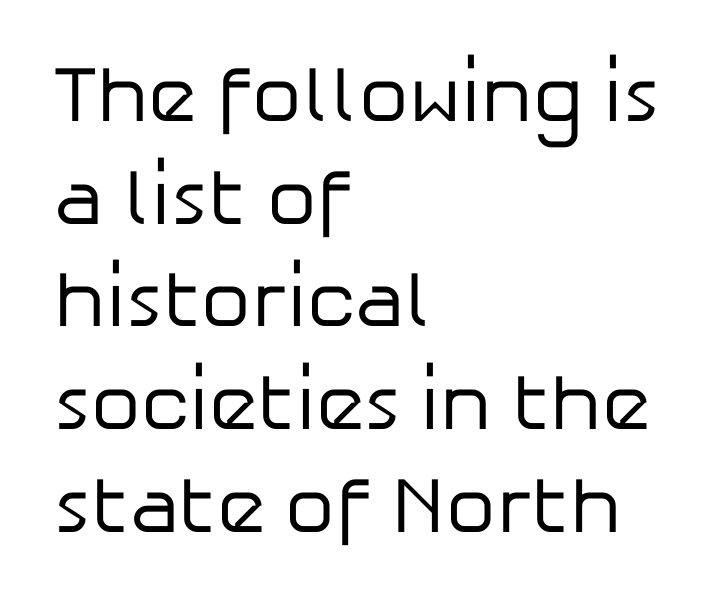
{"serif": "no", "italic": "no", "bold": "no", "weight": "regular", "width": "normal", "stroke_contrast": "low", "x_height": "medium", "monospaced": "no", "underline": "no", "align": "left", "line_spacing": "normal", "line_spacing_ratio": 1.3, "letter_spacing": "normal", "letter_spacing_em": 0.0, "glyph_px": 79}
